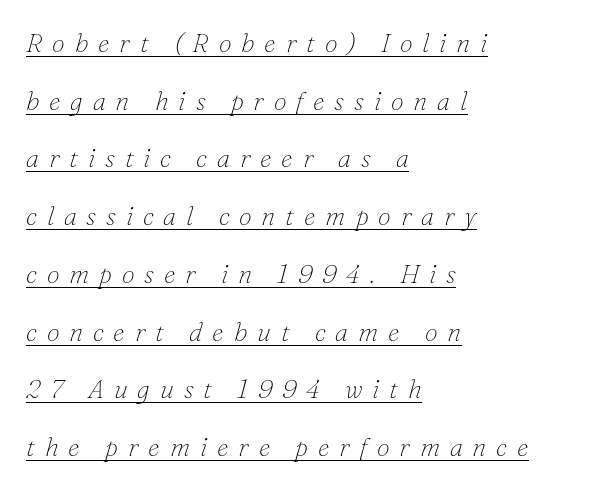
Would a proofreader flag this as italicized? Yes. The letters are spread apart with noticeably loose tracking. Leftover space on each line is placed entirely after the last word. A rule runs beneath these lines of type. Unbolded letterforms with no extra heft.
